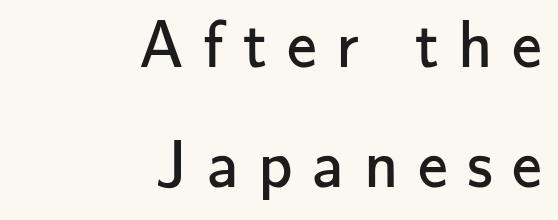
Q: Is the text bold? A: No.
Q: Is the text italic (slanted)? A: No, it is upright.
Q: Is the typeface a serif or a sans-serif typeface? A: Sans-serif.
Q: Is the text underlined? A: No.
Q: How is the paragraph aligned? A: Right-aligned.
Q: Is the spacing between letters normal or unusually wide? A: Unusually wide.
Q: Width (condensed, normal, or wide)? A: Normal.
Q: Stroke contrast? A: Low.
Q: x-height? A: Small.
Q: Monospaced? A: No.
